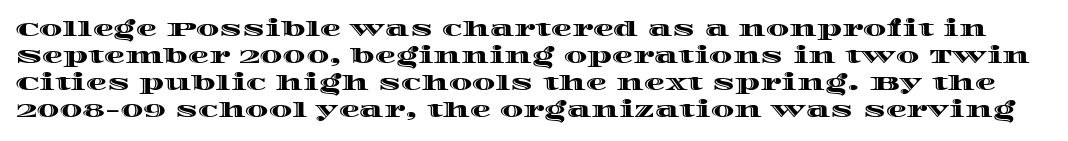
Q: Is the text italic (slanted)? A: No, it is upright.
Q: Is the text underlined? A: No.
Q: Is the spacing between letters normal or unusually wide? A: Normal.
Q: Is the spacing between lines tight, normal or loose? A: Normal.
